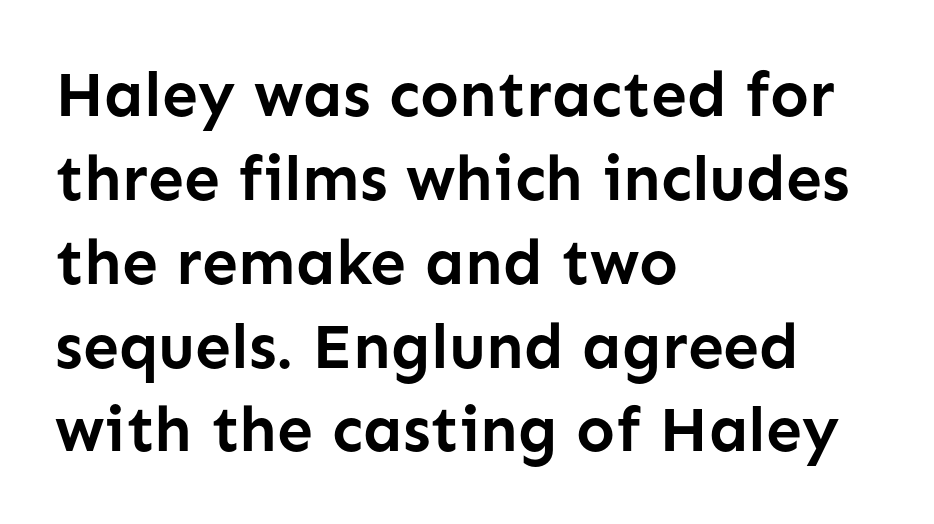
Each letter keeps its own natural width here, so spacing adapts to shape. The typesetter chose a ragged-right arrangement here. Regular leading. Observe the ordinary spacing: letters are neighbours, not strangers.
